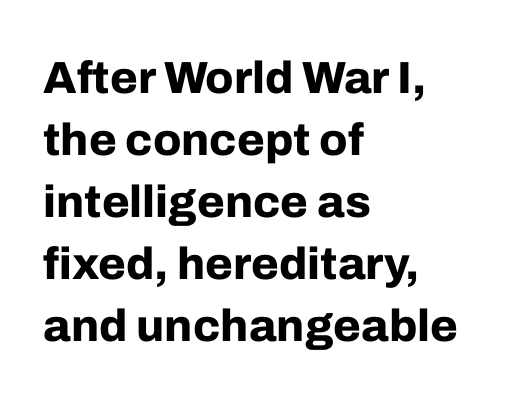
The image shows 45 px bold sans-serif type, upright; set left-aligned, normal line spacing (1.38x), normal letter spacing, not underlined; low stroke contrast and a medium x-height.
